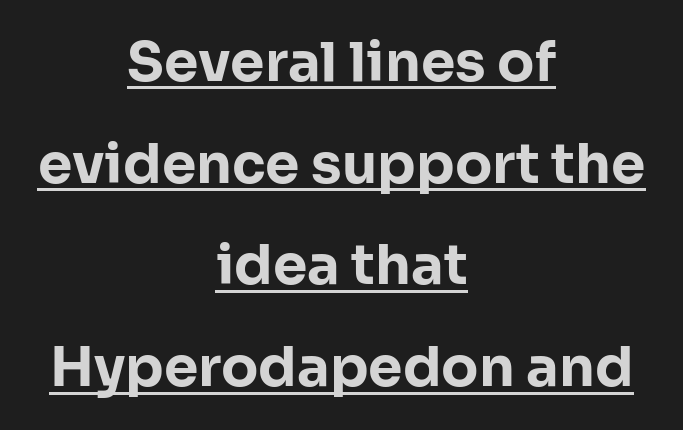
{"serif": "no", "italic": "no", "bold": "yes", "weight": "bold", "width": "normal", "stroke_contrast": "low", "x_height": "medium", "monospaced": "no", "underline": "yes", "align": "center", "line_spacing_ratio": 1.85, "letter_spacing": "normal", "letter_spacing_em": 0.0, "glyph_px": 55}
